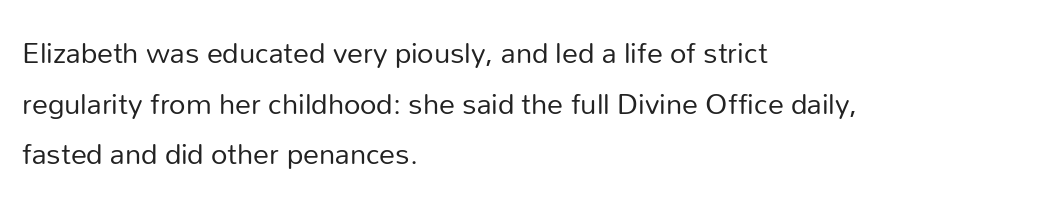
This sample has the flowing, uneven cadence of proportional lettering. Compared with typical paragraphs, the rows here are spaced about the same. A typesetter would call this zero additional tracking. No extra ink here — the face is not bold.
